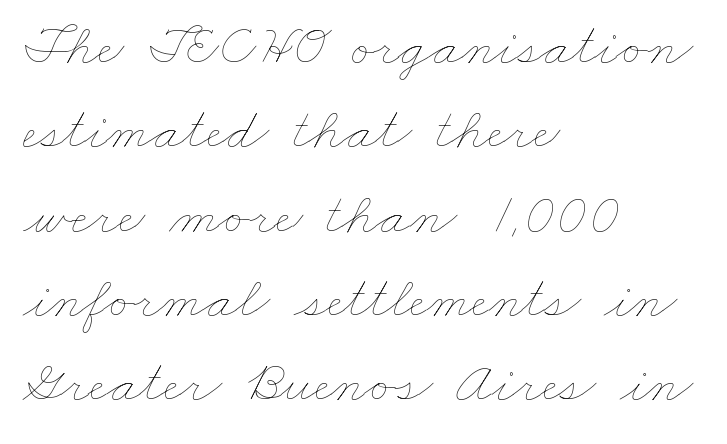
{"bold": "no", "weight": "thin", "width": "wide", "stroke_contrast": "low", "x_height": "small", "monospaced": "no", "underline": "no", "align": "left", "line_spacing": "normal", "line_spacing_ratio": 1.43, "letter_spacing": "normal", "letter_spacing_em": 0.0, "glyph_px": 59}
